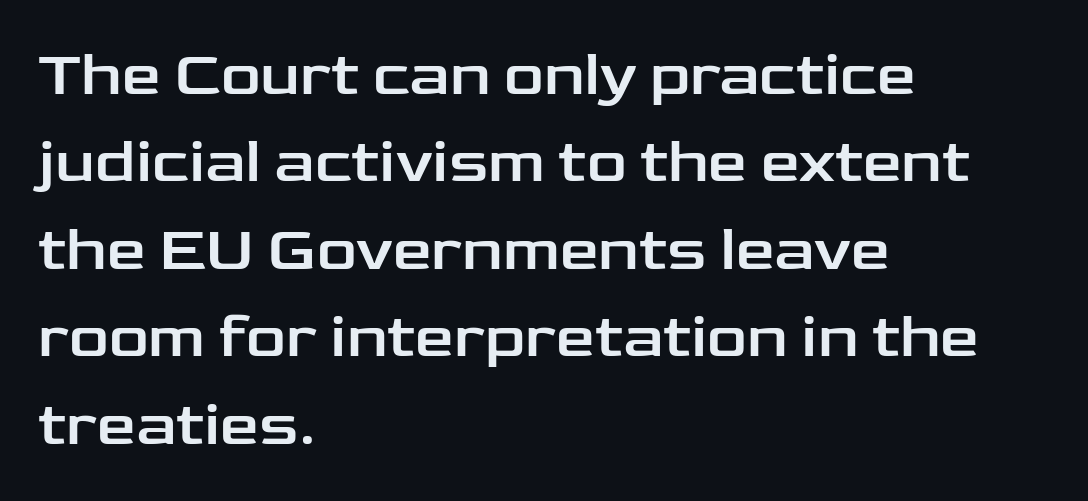
The image shows 62 px wide sans-serif type, upright; set left-aligned, normal line spacing (1.41x), normal letter spacing, not underlined; low stroke contrast and a medium x-height.
